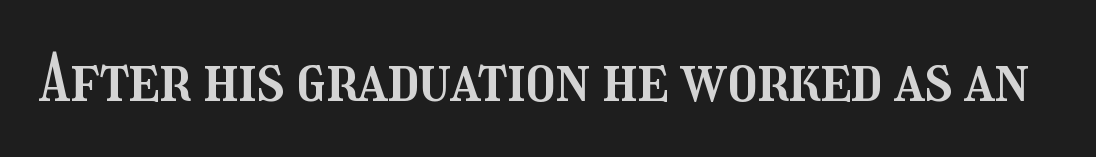
Each letter keeps its own natural width here, so spacing adapts to shape. The tracking reads as untouched default to a designer's eye. Rule under the text: the space is simply empty. It's the straight-up-and-down kind of type.
